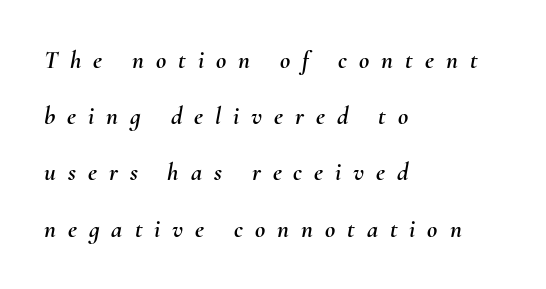
The image shows 25 px text type, italic (leaning right); set left-aligned, loose line spacing (2.25x), unusually wide letter spacing (+0.48 em), not underlined.
